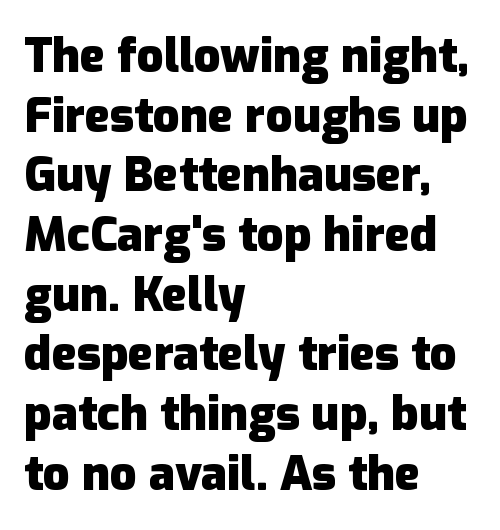
{"serif": "no", "italic": "no", "bold": "yes", "weight": "heavy", "width": "normal", "stroke_contrast": "low", "x_height": "medium", "monospaced": "no", "underline": "no", "align": "left", "line_spacing": "normal", "line_spacing_ratio": 1.27, "letter_spacing": "normal", "letter_spacing_em": 0.0, "glyph_px": 47}
